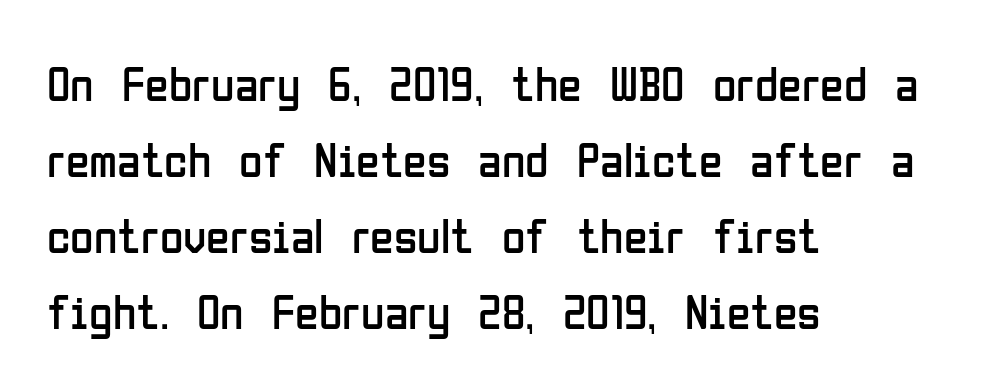
{"serif": "no", "italic": "no", "bold": "no", "weight": "regular", "width": "condensed", "stroke_contrast": "low", "x_height": "medium", "monospaced": "no", "underline": "no", "align": "left", "line_spacing": "normal", "line_spacing_ratio": 1.58, "letter_spacing": "normal", "letter_spacing_em": 0.0, "glyph_px": 48}
